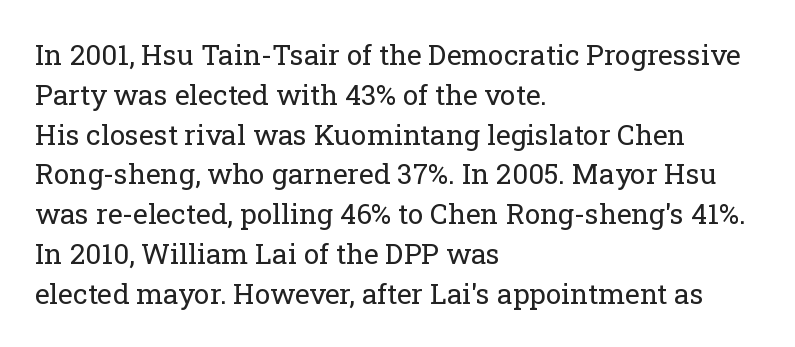
The line texture is even and compact thanks to regular tracking. Bare-footed words on every line. Every row of glyphs begins at an identical x-position on the left. Honestly, the row spacing looks completely unremarkable.
